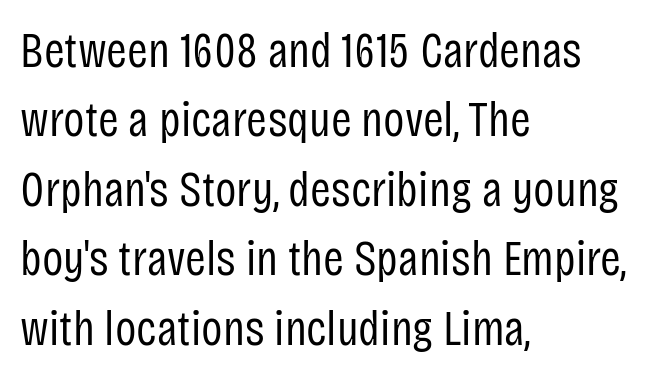
The image shows 50 px regular-weight, condensed sans-serif type, upright; set left-aligned, normal line spacing (1.39x), normal letter spacing, not underlined; low stroke contrast and a large x-height.
